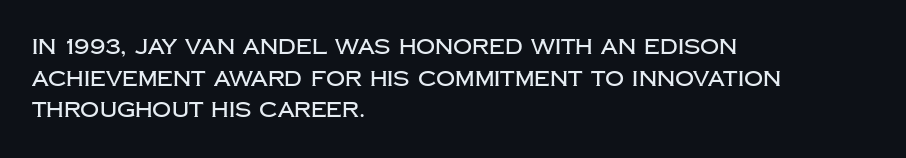
{"italic": "no", "underline": "no", "align": "left", "line_spacing": "normal", "line_spacing_ratio": 1.51, "letter_spacing": "normal", "letter_spacing_em": 0.0, "glyph_px": 21}
